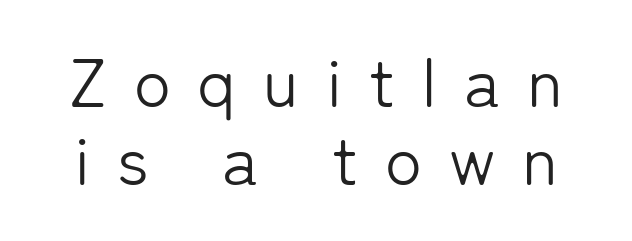
Successive baselines arrive quickly, one right under another. Summary of weight: not heavy and not bold. The glyphs in this specimen are sans serif. Tracking value appears strongly positive — letters spread wide.
